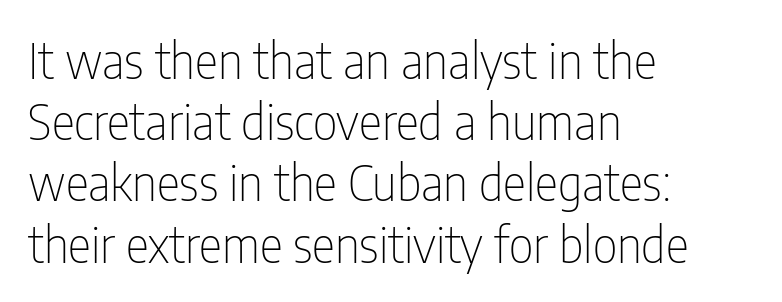
The image shows 49 px thin, condensed sans-serif type, upright; set left-aligned, normal line spacing (1.25x), normal letter spacing, not underlined; low stroke contrast and a medium x-height.
